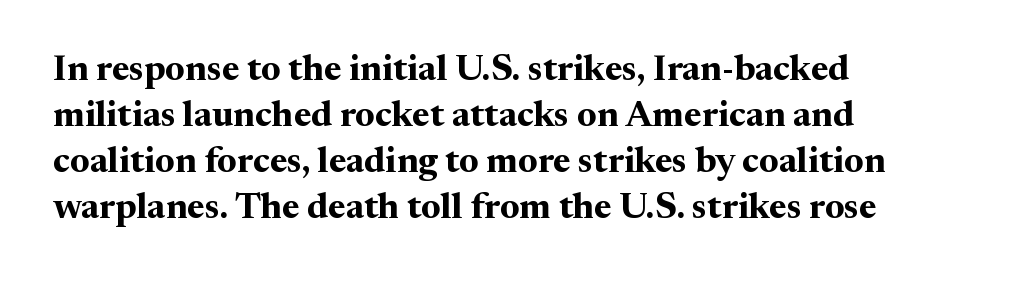
Q: Is the text bold? A: Yes.
Q: Is the text italic (slanted)? A: No, it is upright.
Q: Is the typeface a serif or a sans-serif typeface? A: Serif.
Q: Is the text underlined? A: No.
Q: How is the paragraph aligned? A: Left-aligned.
Q: Is the spacing between letters normal or unusually wide? A: Normal.
Q: Is the spacing between lines tight, normal or loose? A: Normal.
Q: Width (condensed, normal, or wide)? A: Normal.
Q: Stroke contrast? A: Medium.
Q: x-height? A: Medium.
Q: Monospaced? A: No.
